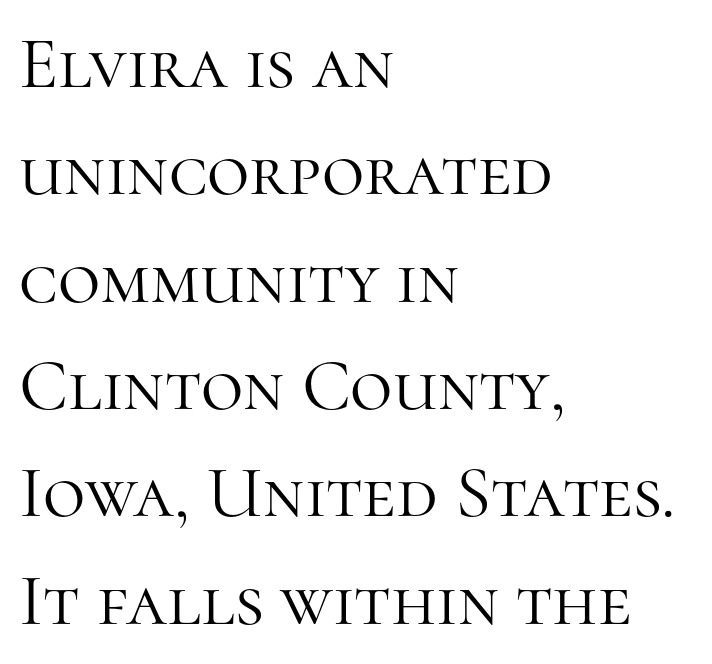
Q: Is the text bold? A: No.
Q: Is the text italic (slanted)? A: No, it is upright.
Q: Is the typeface a serif or a sans-serif typeface? A: Serif.
Q: Is the text underlined? A: No.
Q: How is the paragraph aligned? A: Left-aligned.
Q: Is the spacing between letters normal or unusually wide? A: Normal.
Q: Is the spacing between lines tight, normal or loose? A: Normal.
Q: Width (condensed, normal, or wide)? A: Normal.
Q: Stroke contrast? A: High.
Q: x-height? A: Medium.
Q: Monospaced? A: No.
